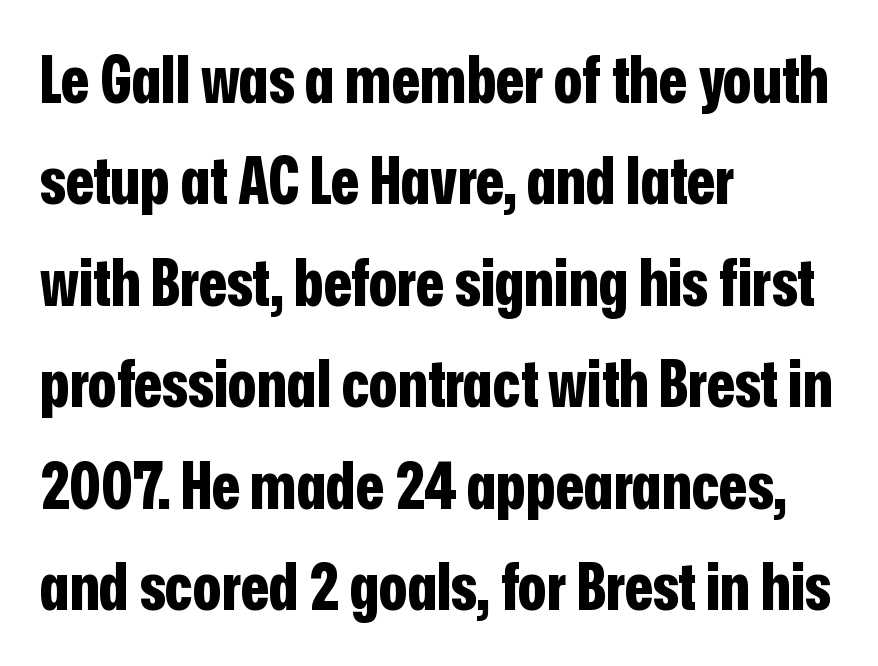
Q: Is the text bold? A: Yes.
Q: Is the text italic (slanted)? A: No, it is upright.
Q: Is the typeface a serif or a sans-serif typeface? A: Sans-serif.
Q: Is the text underlined? A: No.
Q: How is the paragraph aligned? A: Left-aligned.
Q: Is the spacing between letters normal or unusually wide? A: Normal.
Q: Is the spacing between lines tight, normal or loose? A: Normal.
Q: Width (condensed, normal, or wide)? A: Condensed.
Q: Stroke contrast? A: Low.
Q: x-height? A: Medium.
Q: Monospaced? A: No.
